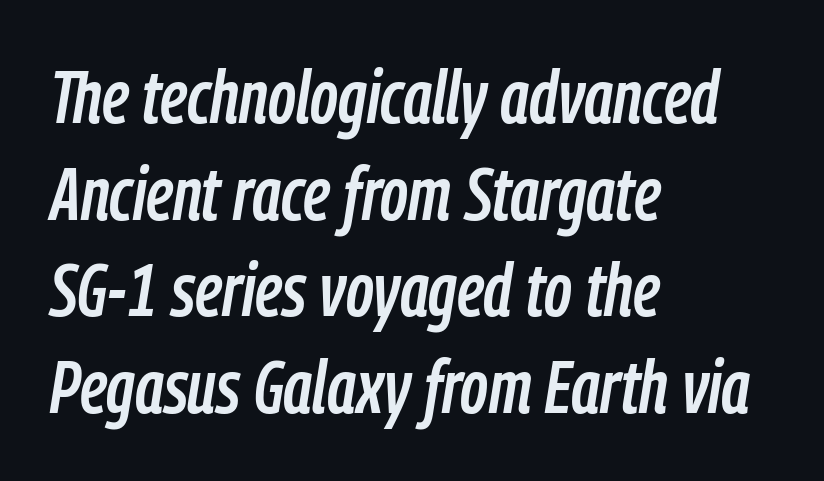
{"italic": "yes", "lean": "right", "slant_degrees": 9, "width": "condensed", "stroke_contrast": "low", "x_height": "medium", "monospaced": "no", "underline": "no", "align": "left", "line_spacing": "normal", "line_spacing_ratio": 1.29, "letter_spacing": "normal", "letter_spacing_em": 0.0, "glyph_px": 75}
